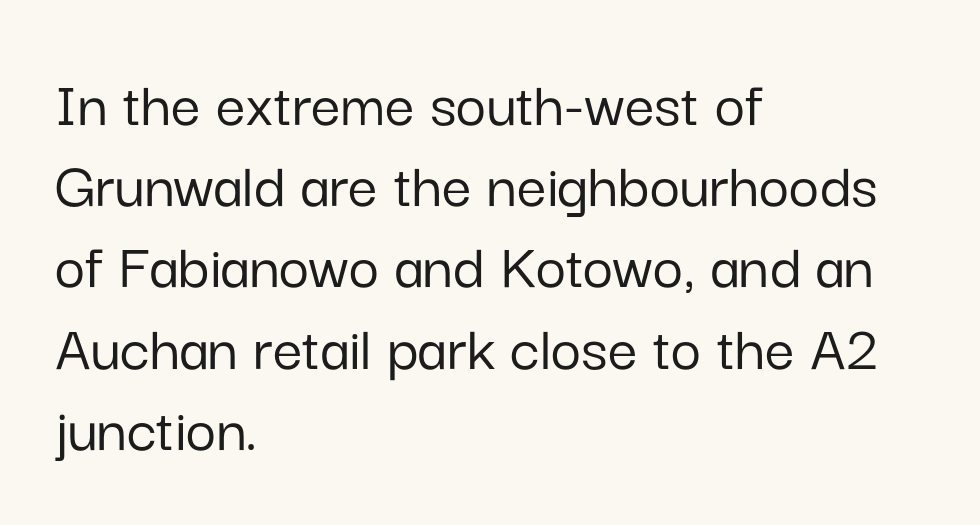
The image shows 66 px sans-serif type, upright; set left-aligned, line spacing 1.23x, normal letter spacing, not underlined; low stroke contrast and a medium x-height.
